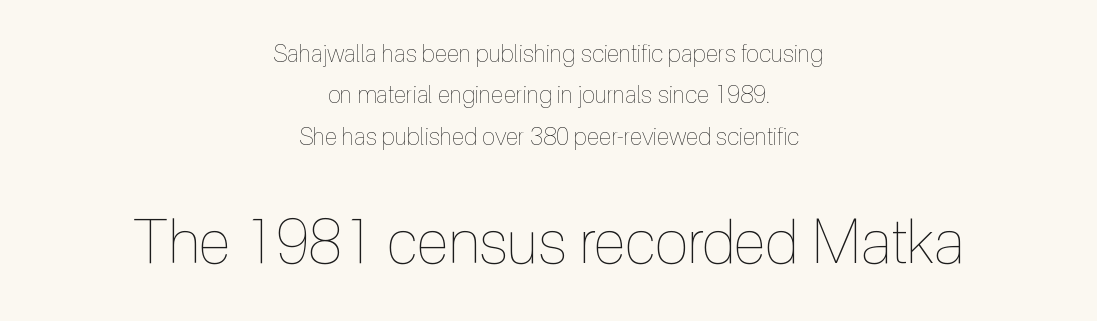
Q: Is the text bold? A: No.
Q: Is the text italic (slanted)? A: No, it is upright.
Q: Is the text underlined? A: No.
Q: How is the paragraph aligned? A: Centered.
Q: Is the spacing between letters normal or unusually wide? A: Normal.
Q: Which block of text is set in a larger size, the first (top) or the second (bottom)? A: The second (bottom) one.
Q: Width (condensed, normal, or wide)? A: Condensed.
Q: x-height? A: Medium.
Q: Monospaced? A: No.
